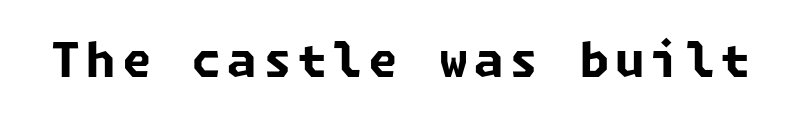
{"serif": "no", "bold": "yes", "weight": "bold", "width": "normal", "stroke_contrast": "low", "x_height": "medium", "underline": "no", "glyph_px": 47}
